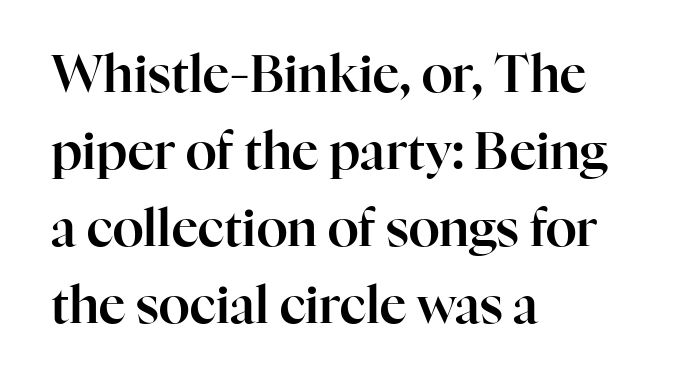
{"serif": "yes", "italic": "no", "width": "normal", "stroke_contrast": "high", "x_height": "medium", "monospaced": "no", "underline": "no", "align": "left", "line_spacing": "normal", "line_spacing_ratio": 1.51, "letter_spacing": "normal", "letter_spacing_em": 0.0, "glyph_px": 51}
